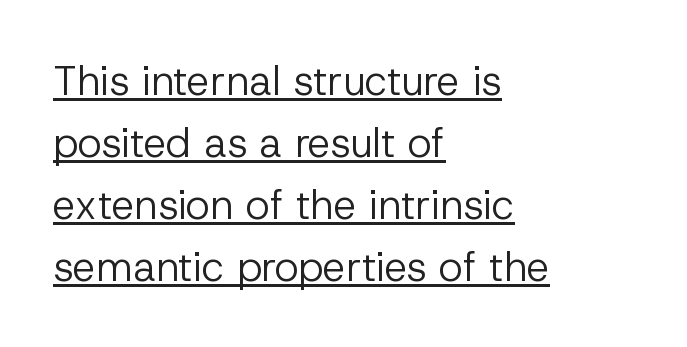
{"serif": "no", "italic": "no", "bold": "no", "weight": "regular", "width": "normal", "stroke_contrast": "low", "x_height": "medium", "monospaced": "no", "underline": "yes", "align": "left", "line_spacing": "normal", "line_spacing_ratio": 1.51, "letter_spacing": "normal", "letter_spacing_em": 0.0, "glyph_px": 41}
